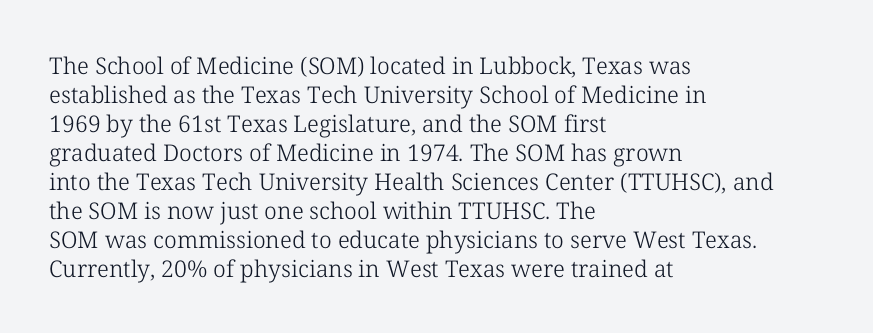
A typesetter would call this zero additional tracking. If you drew a line through each stem, it would be perfectly vertical. This block has exactly the height ordinary leading produces. Teacher's note: observe the even left margin — that is flush-left alignment. The area under the type is left untouched. This is not heavy type; no bold has been used.
